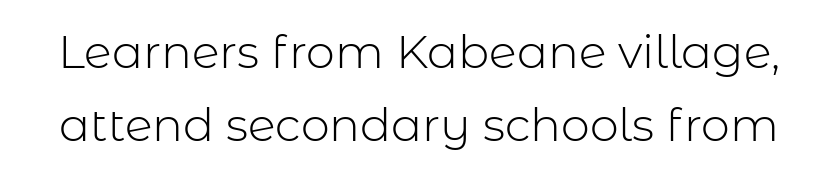
Q: Is the text bold? A: No.
Q: Is the text italic (slanted)? A: No, it is upright.
Q: Is the typeface a serif or a sans-serif typeface? A: Sans-serif.
Q: Is the text underlined? A: No.
Q: Is the spacing between letters normal or unusually wide? A: Normal.
Q: Is the spacing between lines tight, normal or loose? A: Normal.
Q: Width (condensed, normal, or wide)? A: Normal.
Q: Stroke contrast? A: Low.
Q: x-height? A: Medium.
Q: Monospaced? A: No.
